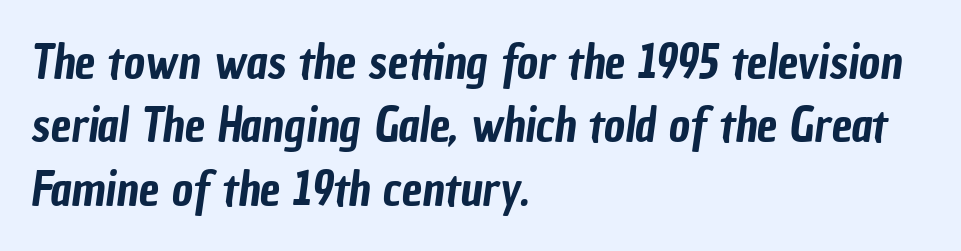
In terms of letterspacing, this is plain default setting. The rendering uses natural spacing where letterforms have individual widths. The block of text has a typical density, with ordinary space between rows. The type family on display is of the sans-serif kind. The ragged edge is on the right, which tells us the setting is flush left.
